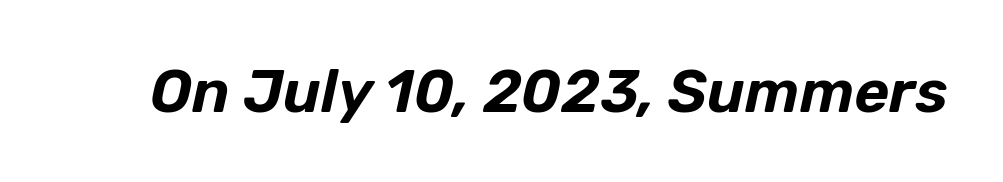
The image shows 60 px text type, italic (leaning right); set normal letter spacing, not underlined; low stroke contrast and a medium x-height.
